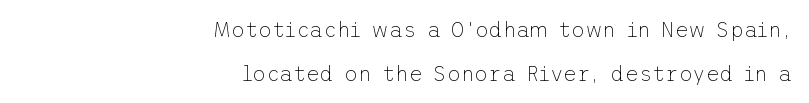
The horizontal fit of the characters is conventional and even. One-word summary of the alignment: right. Nothing heavy about these letters — not bold at all. A typesetter would mark this as roman, not italic.
